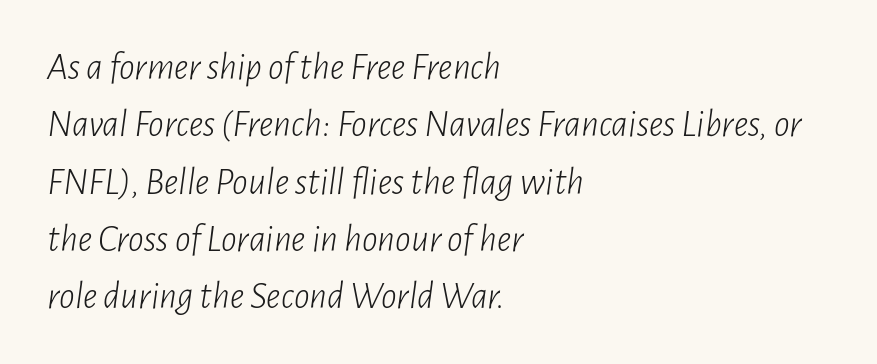
{"italic": "yes", "lean": "right", "slant_degrees": 7, "bold": "no", "weight": "light", "width": "condensed", "stroke_contrast": "low", "x_height": "medium", "monospaced": "no", "underline": "no", "align": "left", "line_spacing": "normal", "line_spacing_ratio": 1.47, "letter_spacing": "normal", "letter_spacing_em": 0.0, "glyph_px": 39}
